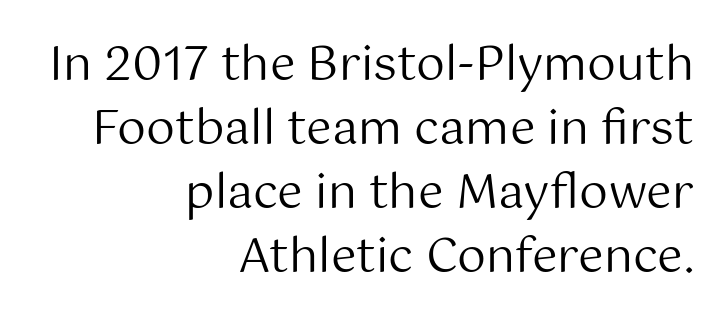
Tall strokes in this sample are plumb rather than angled. This reads as an unemphasized weight, regular at the heaviest. The space directly below the letters is spotless. Character widths vary here, with narrow letters taking less room than wide ones.
